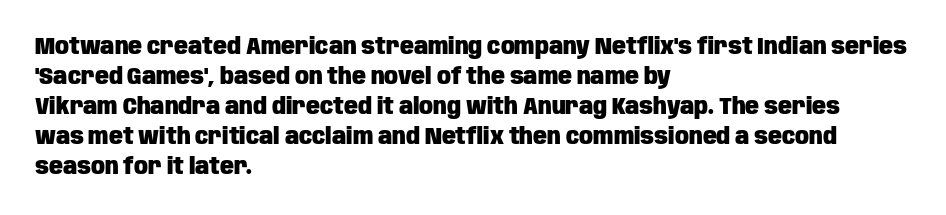
The image shows 23 px bold type, upright; set left-aligned, normal line spacing (1.3x), normal letter spacing, not underlined.
